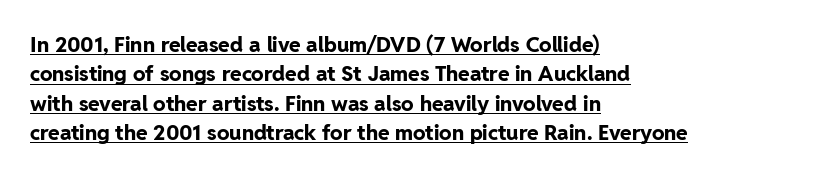
{"italic": "no", "bold": "yes", "underline": "yes", "align": "left", "line_spacing": "normal", "line_spacing_ratio": 1.4, "letter_spacing": "normal", "letter_spacing_em": 0.0, "glyph_px": 21}
